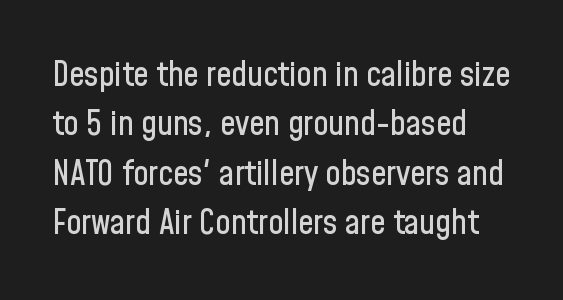
The image shows 34 px condensed sans-serif type, upright; set normal line spacing (1.45x), normal letter spacing, not underlined; low stroke contrast and a medium x-height.
